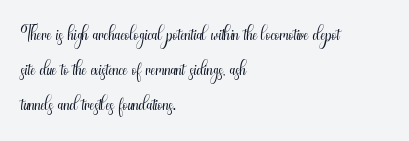
The image shows 28 px light, condensed sans-serif type; set left-aligned, normal line spacing (1.25x), normal letter spacing, not underlined; medium stroke contrast and a small x-height.
